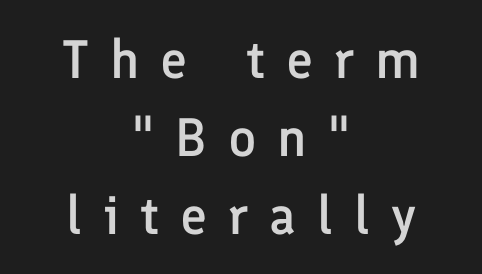
The image shows 54 px semibold sans-serif type, upright; set centered, normal line spacing (1.44x), unusually wide letter spacing (+0.39 em), not underlined; low stroke contrast and a medium x-height.
